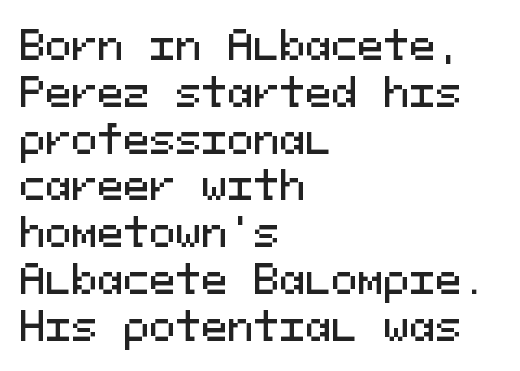
The image shows 39 px sans-serif type, upright, monospaced; set left-aligned, line spacing 1.2x, normal letter spacing, not underlined; medium stroke contrast and a medium x-height.
